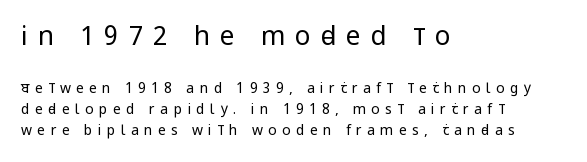
Q: Is the text bold? A: No.
Q: Is the text italic (slanted)? A: No, it is upright.
Q: Is the text underlined? A: No.
Q: How is the paragraph aligned? A: Left-aligned.
Q: Is the spacing between letters normal or unusually wide? A: Unusually wide.
Q: Is the spacing between lines tight, normal or loose? A: Normal.
Q: Which block of text is set in a larger size, the first (top) or the second (bottom)? A: The first (top) one.
